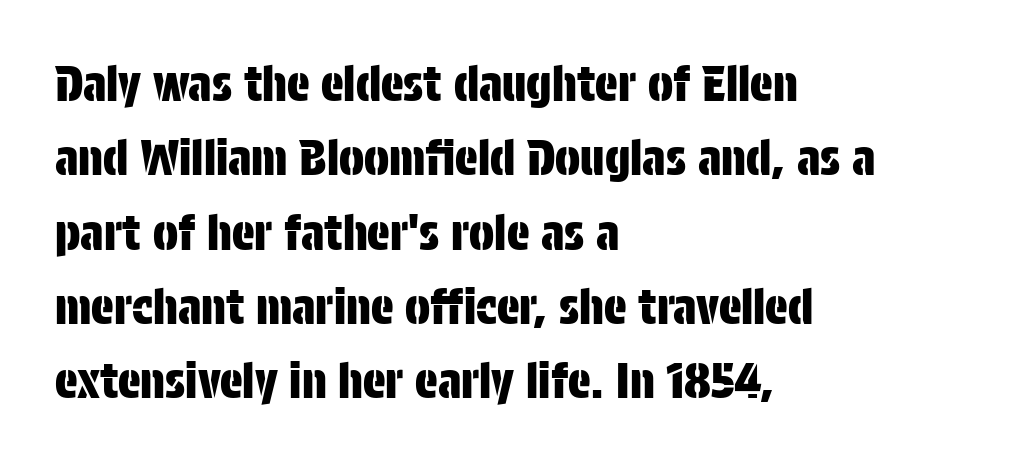
Tall strokes in this sample are plumb rather than angled. A clean baseline with only descenders dipping below it. Summary of vertical rhythm: regular, with standard interline spacing. Are there feet on the stems? There aren't — it's a sans.
